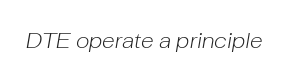
Honestly, the letter spacing is just normal — you wouldn't notice it. The specimen reads as italic at a glance. On a weight scale, this lands at 450 or below. The zone under the glyphs is completely vacant.
